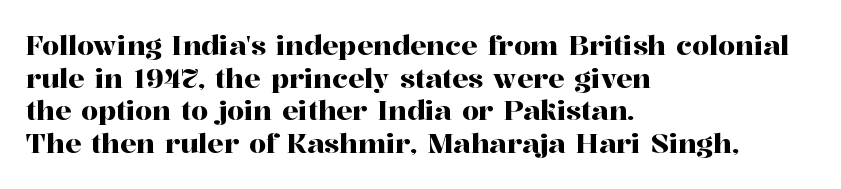
Q: Is the text italic (slanted)? A: No, it is upright.
Q: Is the text underlined? A: No.
Q: How is the paragraph aligned? A: Left-aligned.
Q: Is the spacing between letters normal or unusually wide? A: Normal.
